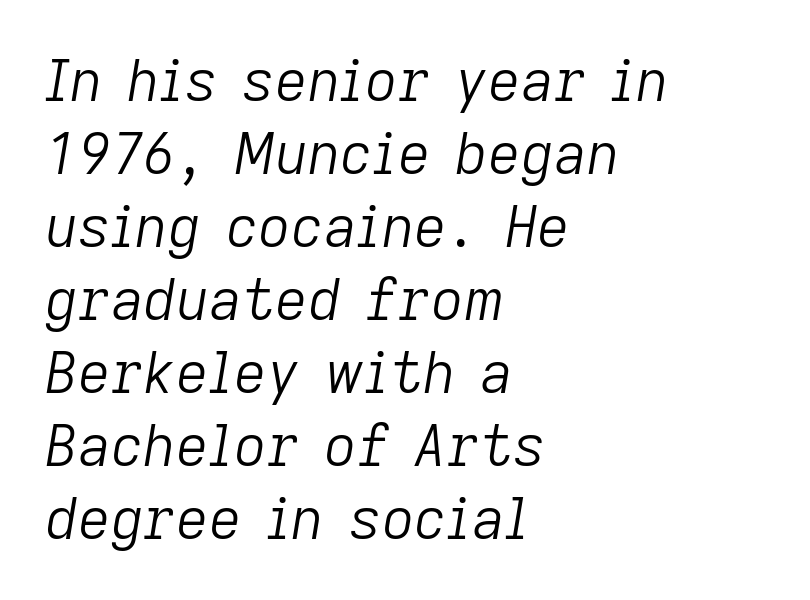
Q: Is the text bold? A: No.
Q: Is the text italic (slanted)? A: Yes, it leans right by about 9 degrees.
Q: Is the text underlined? A: No.
Q: How is the paragraph aligned? A: Left-aligned.
Q: Is the spacing between letters normal or unusually wide? A: Normal.
Q: Is the spacing between lines tight, normal or loose? A: Normal.
Q: Width (condensed, normal, or wide)? A: Normal.
Q: Stroke contrast? A: Low.
Q: x-height? A: Medium.
Q: Monospaced? A: No.
